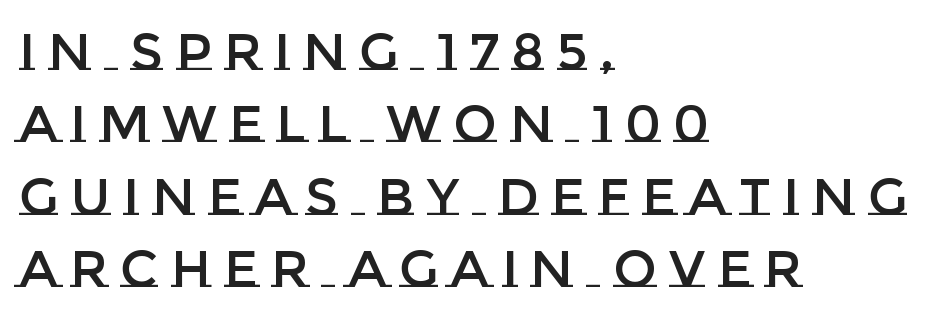
Q: Is the text italic (slanted)? A: No, it is upright.
Q: Is the text underlined? A: No.
Q: How is the paragraph aligned? A: Left-aligned.
Q: Is the spacing between letters normal or unusually wide? A: Unusually wide.
Q: Is the spacing between lines tight, normal or loose? A: Normal.
Q: Width (condensed, normal, or wide)? A: Normal.
Q: Stroke contrast? A: Low.
Q: x-height? A: Large.
Q: Monospaced? A: No.
